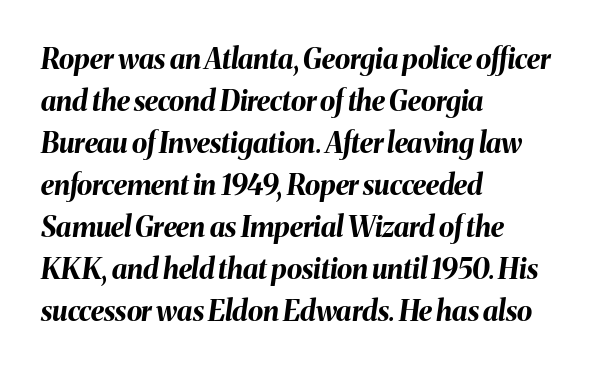
{"italic": "yes", "lean": "right", "slant_degrees": 8, "bold": "yes", "weight": "bold", "width": "normal", "stroke_contrast": "medium", "x_height": "medium", "monospaced": "no", "underline": "no", "align": "left", "line_spacing": "normal", "line_spacing_ratio": 1.5, "letter_spacing": "normal", "letter_spacing_em": 0.0, "glyph_px": 28}
